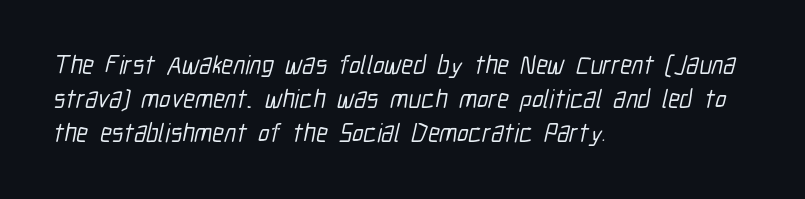
Q: Is the text underlined? A: No.
Q: How is the paragraph aligned? A: Left-aligned.
Q: Is the spacing between letters normal or unusually wide? A: Normal.
Q: Is the spacing between lines tight, normal or loose? A: Normal.
